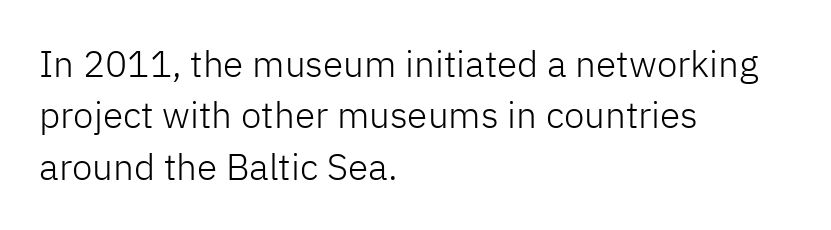
{"serif": "no", "italic": "no", "bold": "no", "weight": "light", "width": "normal", "stroke_contrast": "low", "x_height": "medium", "monospaced": "no", "underline": "no", "align": "left", "line_spacing": "normal", "line_spacing_ratio": 1.39, "letter_spacing": "normal", "letter_spacing_em": 0.0, "glyph_px": 37}
